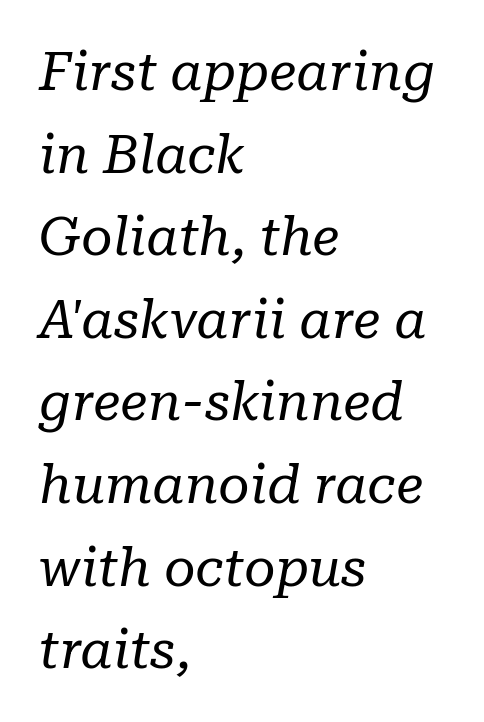
The image shows 54 px regular-weight serif type, italic (leaning right); set left-aligned, normal line spacing (1.53x), normal letter spacing, not underlined; low stroke contrast and a medium x-height.
